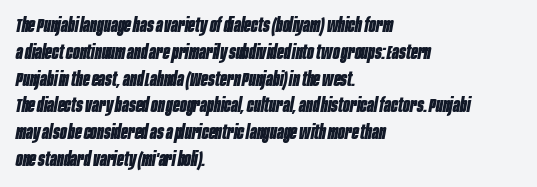
{"italic": "yes", "lean": "right", "slant_degrees": 10, "bold": "yes", "underline": "no", "align": "left", "line_spacing": "normal", "line_spacing_ratio": 1.34, "letter_spacing": "normal", "letter_spacing_em": 0.0, "glyph_px": 20}
